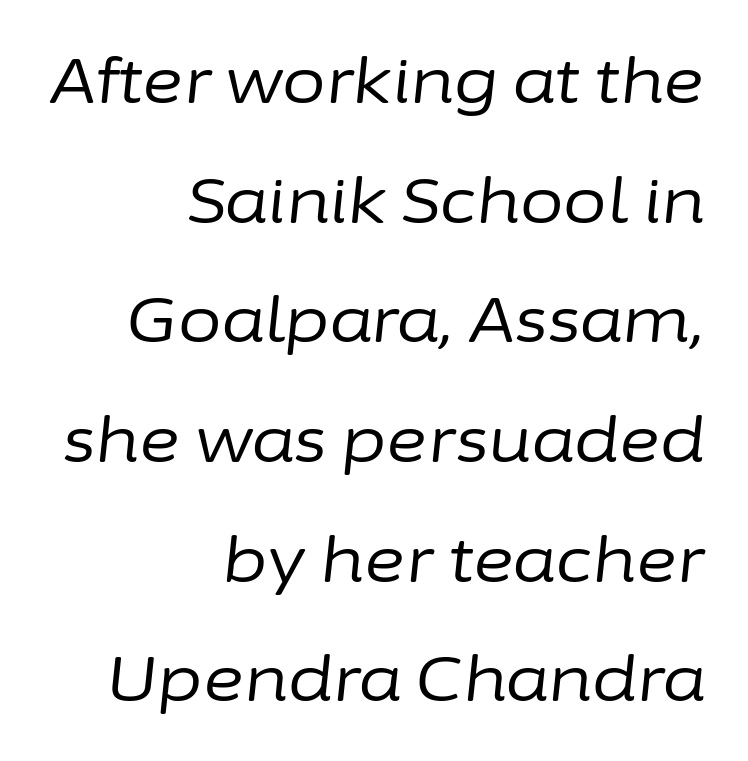
Stems and bowls with no extra thickness — not bold. The rendering applies a slant to the glyphs. Looks like regular typesetting: each glyph gets only the width it needs. Horizontal alignment here is rightward, an uncommon choice for prose. Words appear dense and cohesive because spacing is normal. The foot of each line stays bare and open.
